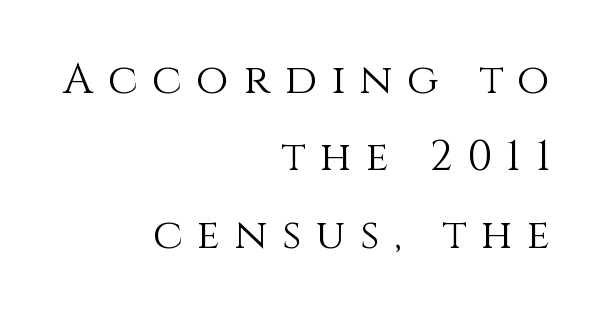
Q: Is the text bold? A: No.
Q: Is the text italic (slanted)? A: No, it is upright.
Q: Is the text underlined? A: No.
Q: How is the paragraph aligned? A: Right-aligned.
Q: Is the spacing between letters normal or unusually wide? A: Unusually wide.
Q: Width (condensed, normal, or wide)? A: Normal.
Q: Stroke contrast? A: Medium.
Q: x-height? A: Large.
Q: Monospaced? A: No.
